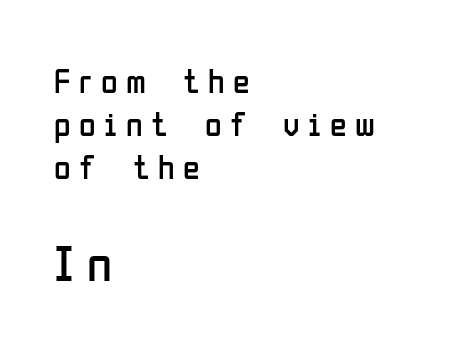
{"serif": "no", "italic": "no", "bold": "no", "weight": "regular", "width": "condensed", "stroke_contrast": "low", "x_height": "medium", "monospaced": "no", "underline": "no", "align": "left", "line_spacing": "normal", "line_spacing_ratio": 1.26, "letter_spacing": "wide", "letter_spacing_em": 0.25, "larger_block": "second", "size_ratio": 1.5, "glyph_px": 51}
